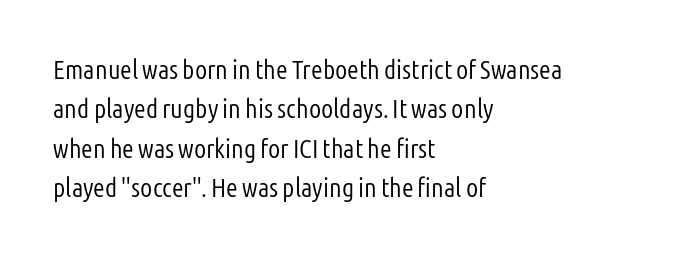
The image shows 27 px text type, upright; set left-aligned, normal line spacing (1.46x), normal letter spacing, not underlined.
